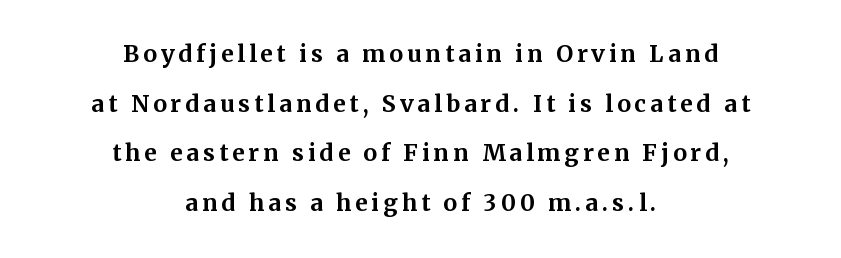
The leading is generous, giving the passage an open texture. The lettering holds an erect, upright posture throughout. Alignment: centered. The specimen omits any rule beneath the text block's lines. Typographic density is high because the face is bold.
